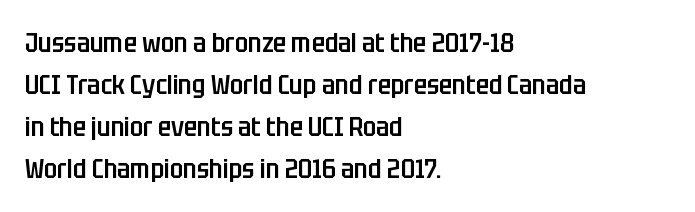
{"italic": "no", "bold": "semi", "underline": "no", "align": "left", "line_spacing": "normal", "line_spacing_ratio": 1.55, "letter_spacing": "normal", "letter_spacing_em": 0.0, "glyph_px": 27}
